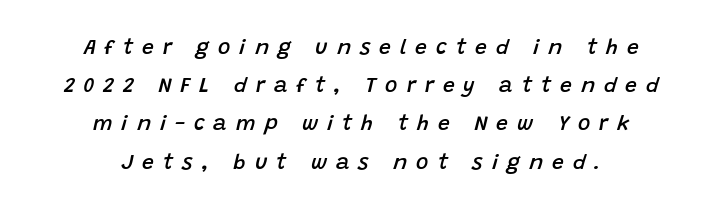
{"italic": "yes", "lean": "right", "slant_degrees": 15, "bold": "semi", "underline": "no", "align": "center", "line_spacing_ratio": 1.82, "letter_spacing": "wide", "letter_spacing_em": 0.43, "glyph_px": 21}
